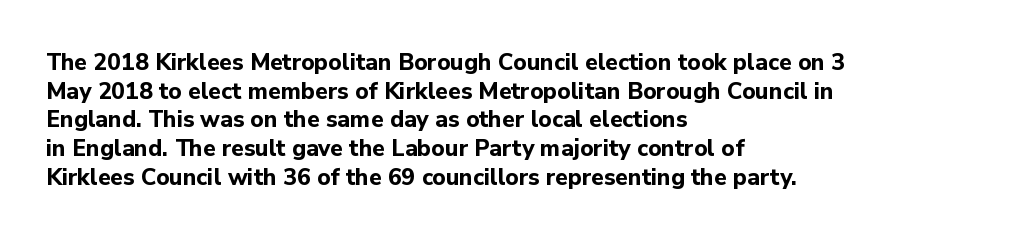
{"italic": "no", "bold": "yes", "underline": "no", "align": "left", "line_spacing": "normal", "line_spacing_ratio": 1.25, "letter_spacing": "normal", "letter_spacing_em": 0.0, "glyph_px": 23}
